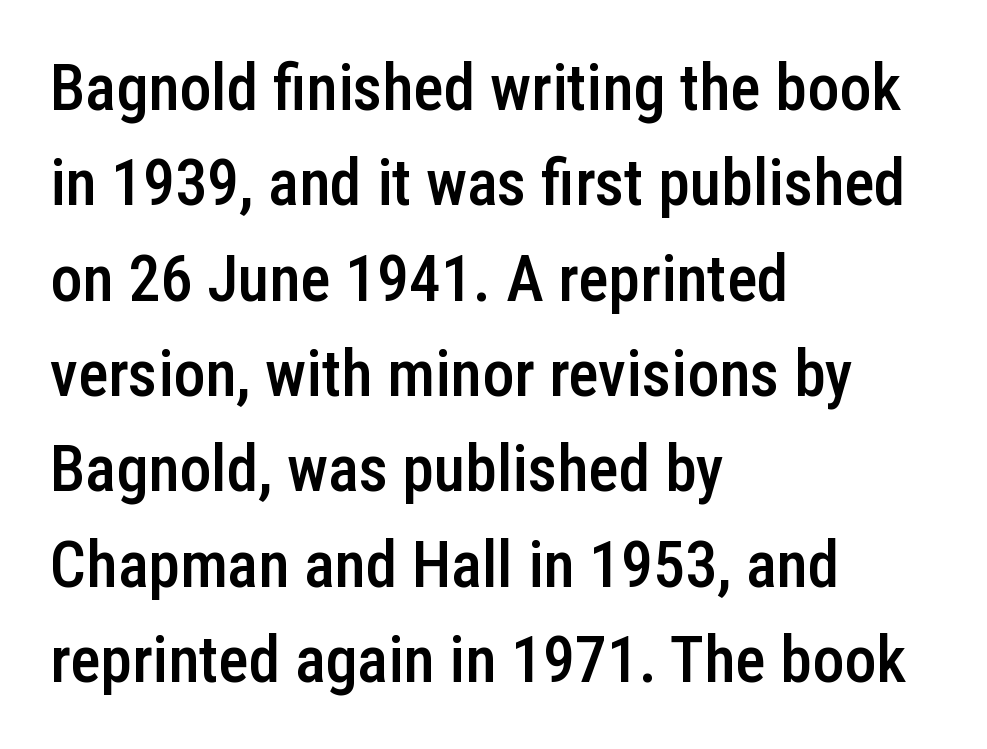
The image shows 64 px semibold, condensed sans-serif type, upright; set left-aligned, normal line spacing (1.49x), normal letter spacing, not underlined; low stroke contrast and a medium x-height.
